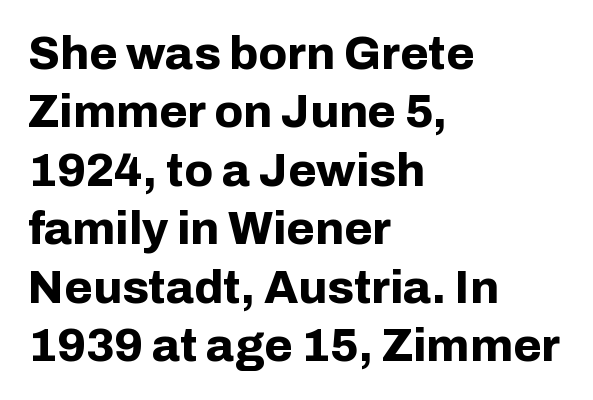
{"serif": "no", "italic": "no", "bold": "yes", "weight": "bold", "width": "normal", "stroke_contrast": "low", "x_height": "medium", "monospaced": "no", "underline": "no", "align": "left", "line_spacing": "normal", "line_spacing_ratio": 1.27, "letter_spacing": "normal", "letter_spacing_em": 0.0, "glyph_px": 46}
